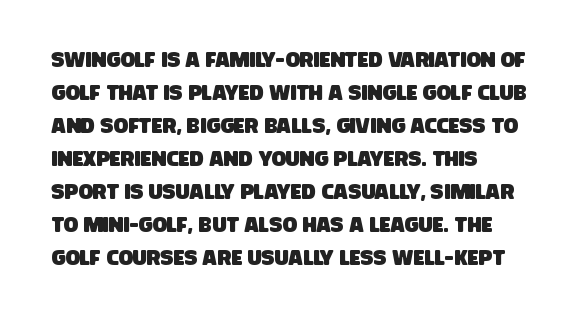
{"underline": "no", "align": "left", "line_spacing": "normal", "line_spacing_ratio": 1.57, "letter_spacing": "normal", "letter_spacing_em": 0.0, "glyph_px": 21}
